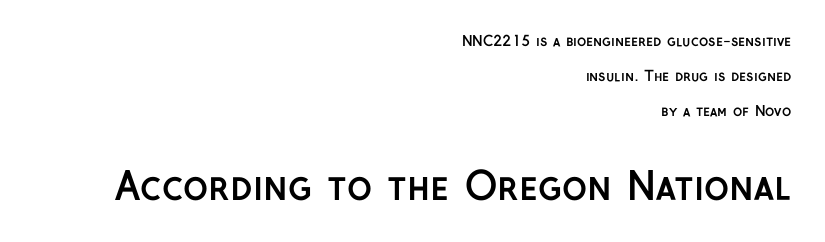
The image shows 38 px semibold sans-serif type, upright; set right-aligned, loose line spacing (2.49x), normal letter spacing, not underlined; the second (bottom) block is 2.71x larger; low stroke contrast and a medium x-height.
